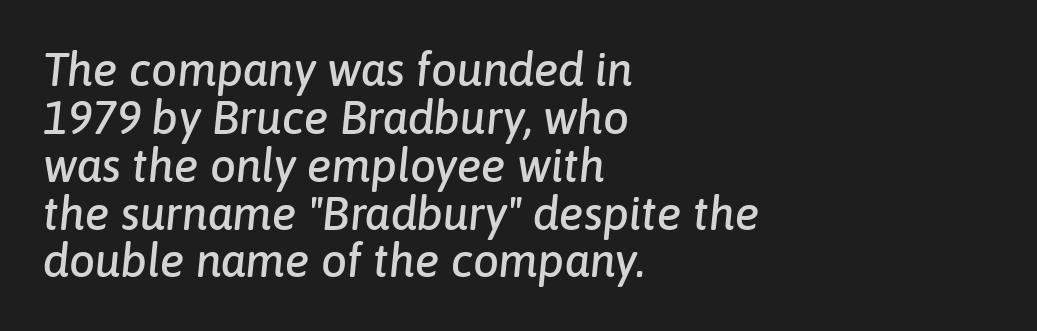
There's an unmistakable incline to the writing here. Line beginnings align vertically; line endings do not. Think of a printed novel: that variable character pitch is what you see here. Underlining? Definitely not there.
